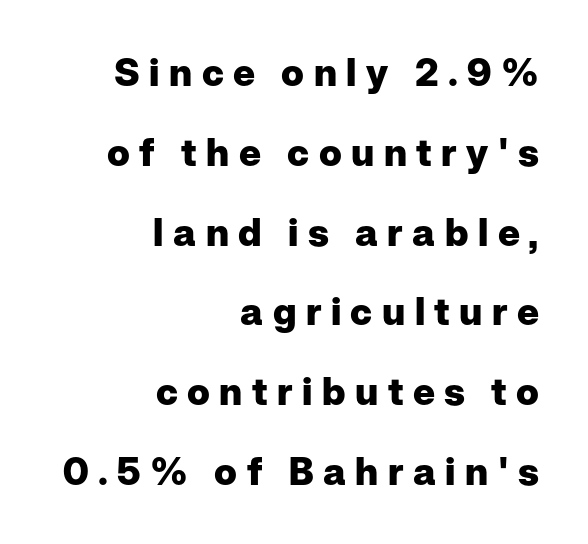
Q: Is the text bold? A: Yes.
Q: Is the text italic (slanted)? A: No, it is upright.
Q: Is the typeface a serif or a sans-serif typeface? A: Sans-serif.
Q: Is the text underlined? A: No.
Q: How is the paragraph aligned? A: Right-aligned.
Q: Is the spacing between letters normal or unusually wide? A: Unusually wide.
Q: Is the spacing between lines tight, normal or loose? A: Loose.
Q: Width (condensed, normal, or wide)? A: Normal.
Q: Stroke contrast? A: Low.
Q: x-height? A: Medium.
Q: Monospaced? A: No.
